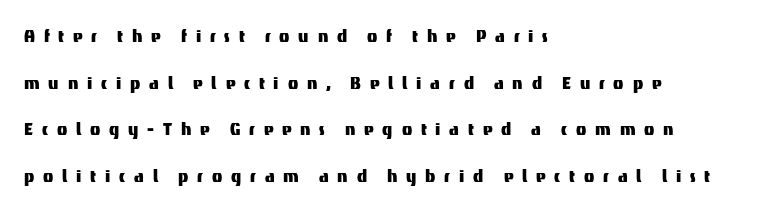
The image shows 21 px text type, upright; set left-aligned, loose line spacing (2.22x), unusually wide letter spacing (+0.42 em), not underlined.
